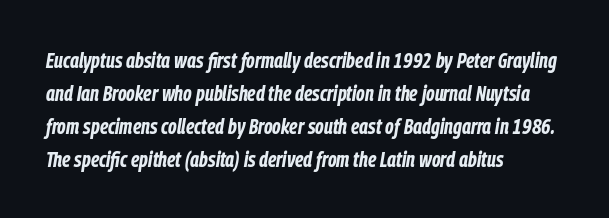
Inter-character spacing is left at the font's built-in metrics. Is there much room between lines? A standard amount, neither cramped nor airy. The passage shown leans; its letterforms are oblique. The passage shown is not underscored anywhere.
